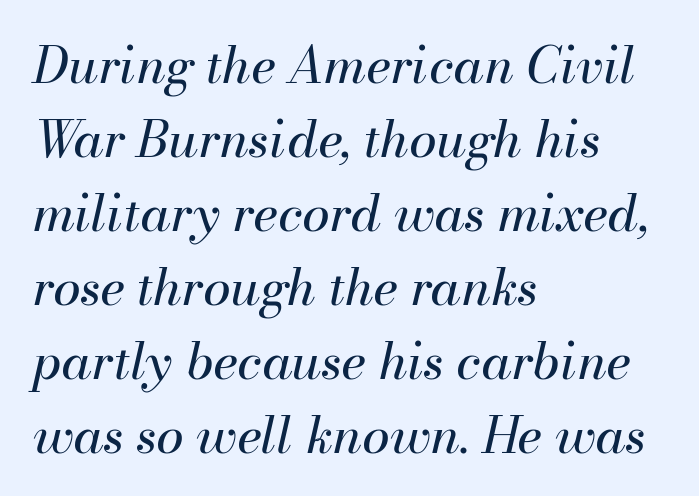
The image shows 50 px regular-weight type, italic (leaning right); set left-aligned, normal line spacing (1.48x), normal letter spacing, not underlined; medium stroke contrast and a small x-height.
